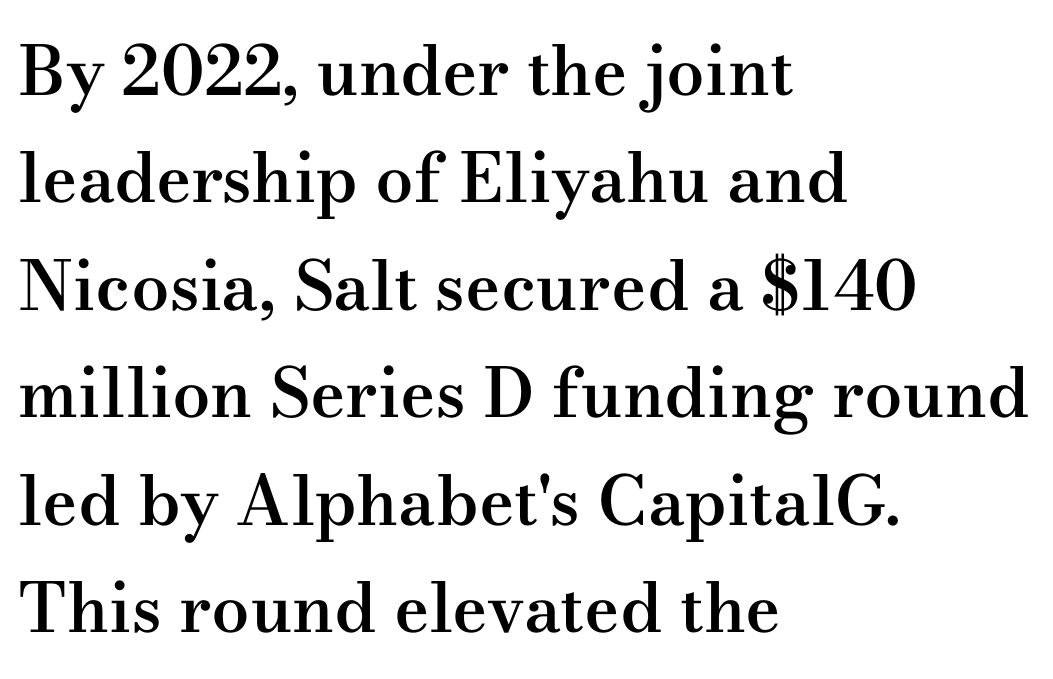
Q: Is the text bold? A: Semi-bold.
Q: Is the text italic (slanted)? A: No, it is upright.
Q: Is the typeface a serif or a sans-serif typeface? A: Serif.
Q: Is the text underlined? A: No.
Q: How is the paragraph aligned? A: Left-aligned.
Q: Is the spacing between letters normal or unusually wide? A: Normal.
Q: Is the spacing between lines tight, normal or loose? A: Normal.
Q: Width (condensed, normal, or wide)? A: Wide.
Q: Stroke contrast? A: Medium.
Q: x-height? A: Small.
Q: Monospaced? A: No.
